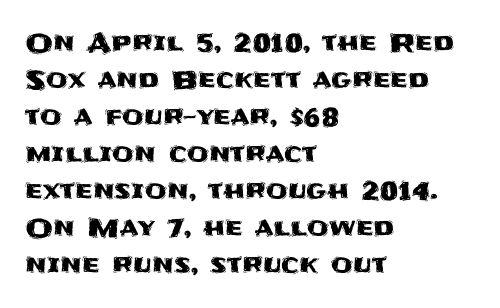
The space beneath each line is pristine and unruled. Compared with typical paragraphs, the rows here are spaced about the same. Notice how the passage keeps a crisp vertical edge on the left only. Short note: letters normally spaced.
